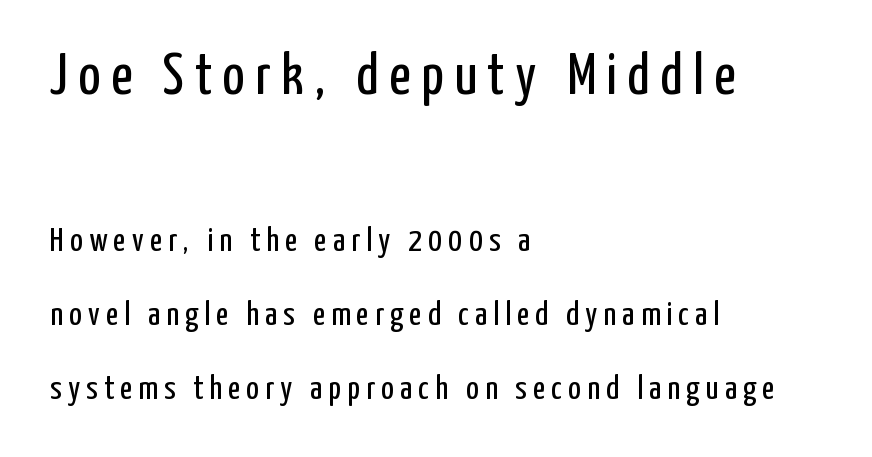
Q: Is the text bold? A: No.
Q: Is the text italic (slanted)? A: No, it is upright.
Q: Is the typeface a serif or a sans-serif typeface? A: Sans-serif.
Q: Is the text underlined? A: No.
Q: How is the paragraph aligned? A: Left-aligned.
Q: Is the spacing between lines tight, normal or loose? A: Loose.
Q: Which block of text is set in a larger size, the first (top) or the second (bottom)? A: The first (top) one.
Q: Width (condensed, normal, or wide)? A: Condensed.
Q: Stroke contrast? A: Low.
Q: x-height? A: Medium.
Q: Monospaced? A: No.
